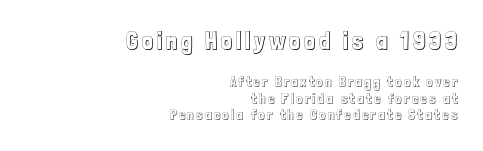
Between these two stacked blocks, the higher one wins on size. Every row of glyphs terminates at an identical x-position on the right. You can tell it's not italic because the verticals are truly vertical. The area under the type is left untouched.
